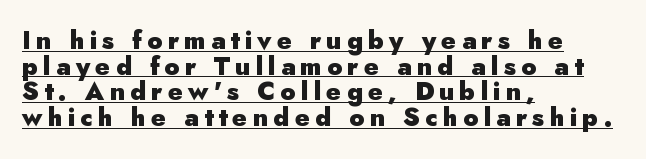
Q: Is the text bold? A: Yes.
Q: Is the text italic (slanted)? A: No, it is upright.
Q: Is the text underlined? A: Yes.
Q: How is the paragraph aligned? A: Left-aligned.
Q: Is the spacing between letters normal or unusually wide? A: Unusually wide.
Q: Is the spacing between lines tight, normal or loose? A: Tight.
